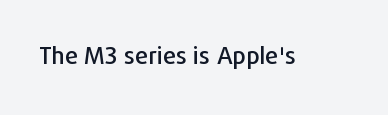
The image shows 24 px text type, upright; set normal letter spacing, not underlined.
